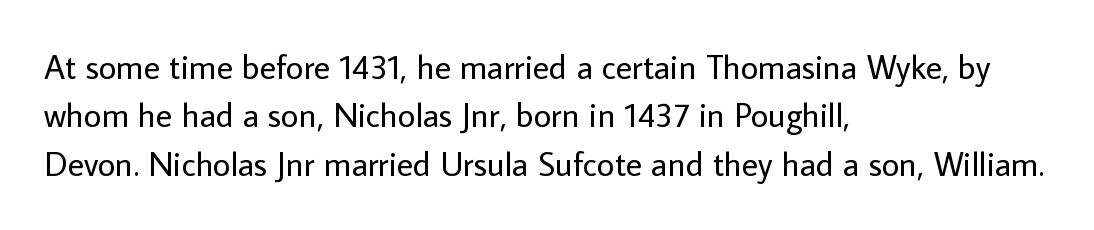
Q: Is the text bold? A: No.
Q: Is the text italic (slanted)? A: No, it is upright.
Q: Is the typeface a serif or a sans-serif typeface? A: Sans-serif.
Q: Is the text underlined? A: No.
Q: How is the paragraph aligned? A: Left-aligned.
Q: Is the spacing between letters normal or unusually wide? A: Normal.
Q: Is the spacing between lines tight, normal or loose? A: Normal.
Q: Width (condensed, normal, or wide)? A: Normal.
Q: Stroke contrast? A: Low.
Q: x-height? A: Medium.
Q: Monospaced? A: No.
